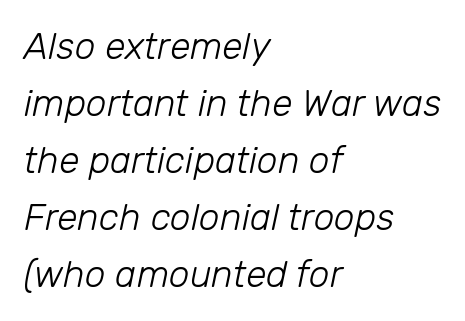
The image shows 37 px light type, italic (leaning right); set left-aligned, normal line spacing (1.54x), normal letter spacing, not underlined; low stroke contrast and a medium x-height.
